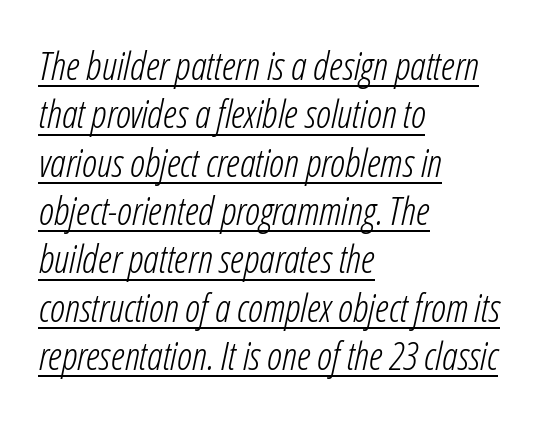
Q: Is the text bold? A: No.
Q: Is the text italic (slanted)? A: Yes, it leans right by about 12 degrees.
Q: Is the text underlined? A: Yes.
Q: How is the paragraph aligned? A: Left-aligned.
Q: Is the spacing between letters normal or unusually wide? A: Normal.
Q: Width (condensed, normal, or wide)? A: Condensed.
Q: Stroke contrast? A: Low.
Q: x-height? A: Medium.
Q: Monospaced? A: No.
